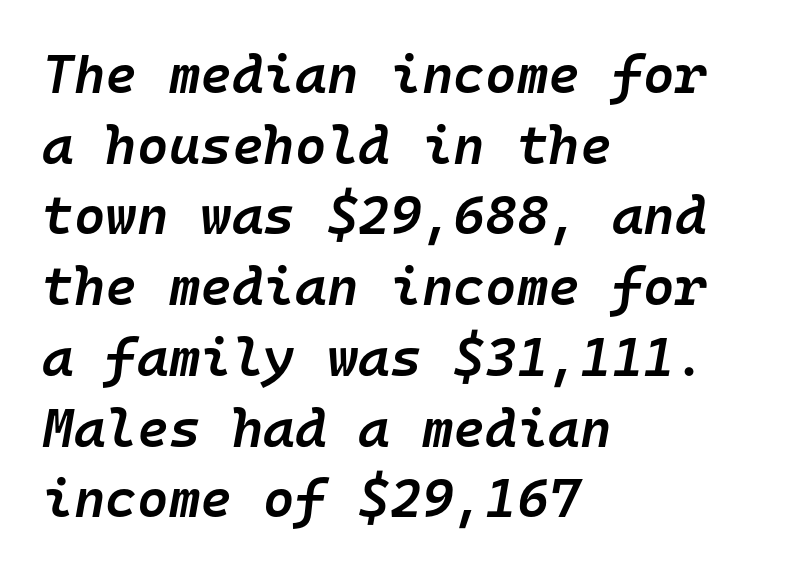
Honestly, the row spacing looks completely unremarkable. The letters march in equal steps, a hallmark of fixed-pitch type. Rule under the text: the space is simply empty. Stems and bowls a touch heavier than normal — semibold. The specimen reads as italic at a glance.
